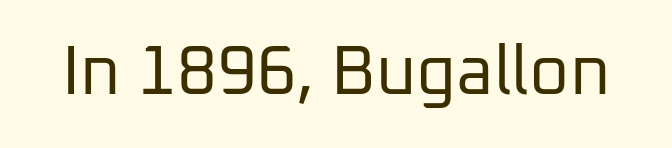
{"serif": "no", "italic": "no", "bold": "no", "weight": "regular", "width": "normal", "stroke_contrast": "low", "x_height": "medium", "monospaced": "no", "underline": "no", "letter_spacing": "normal", "letter_spacing_em": 0.0, "glyph_px": 69}
